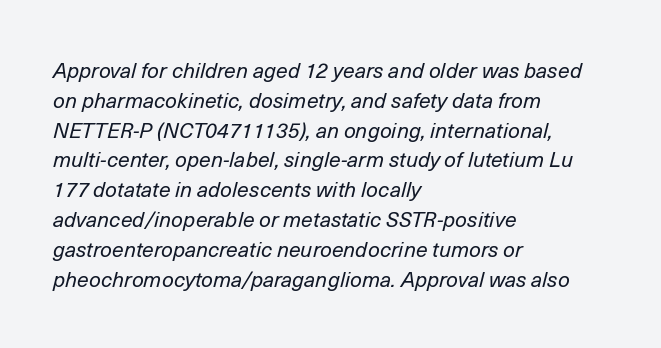
The image shows 21 px text type, italic (leaning right); set left-aligned, normal line spacing (1.42x), normal letter spacing, not underlined.
